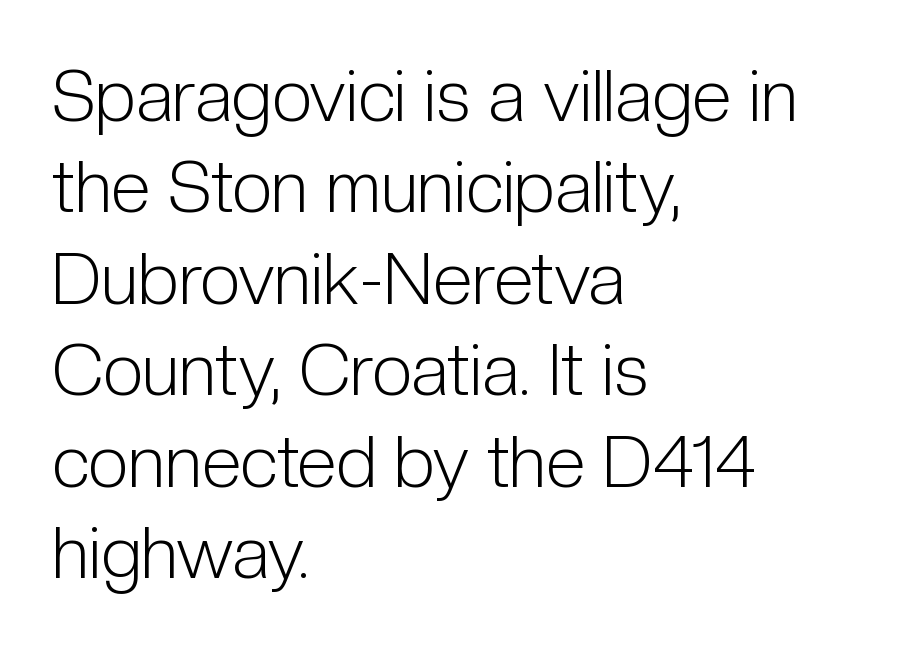
The image shows 72 px light, condensed sans-serif type, upright; set left-aligned, normal line spacing (1.27x), normal letter spacing, not underlined; low stroke contrast and a medium x-height.
